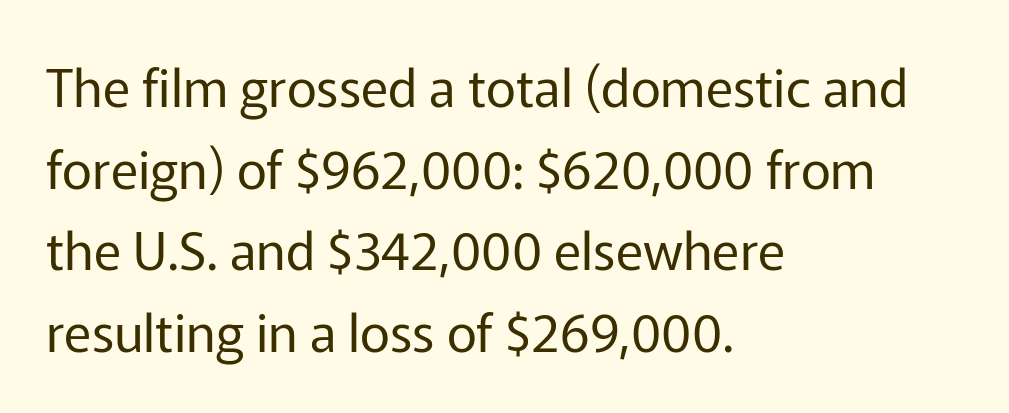
Letters have the restrained weight of plain body copy at most. Honestly, the letter spacing is just normal — you wouldn't notice it. Type without underlining. One glance says typical: line gaps are just what's usual.
